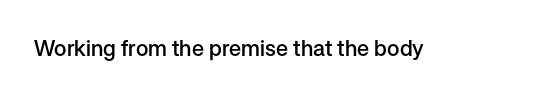
There is no visible air inserted between adjacent glyphs. The characters look somewhat weighty, a semibold short of true bold. Check the space under the baseline: it is left empty. Ascenders rise straight up at ninety degrees.
